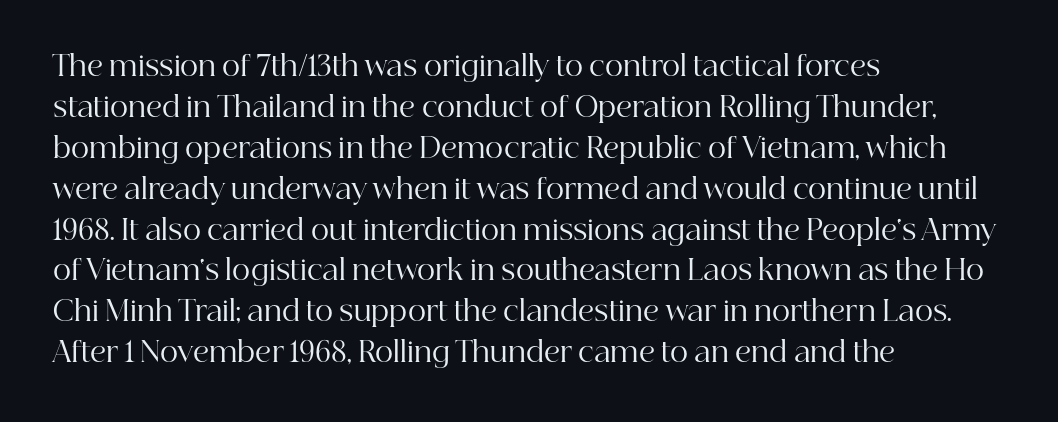
{"serif": "yes", "italic": "no", "bold": "no", "weight": "regular", "width": "normal", "stroke_contrast": "high", "x_height": "medium", "monospaced": "no", "underline": "no", "align": "left", "line_spacing": "normal", "line_spacing_ratio": 1.46, "letter_spacing": "normal", "letter_spacing_em": 0.0, "glyph_px": 28}
